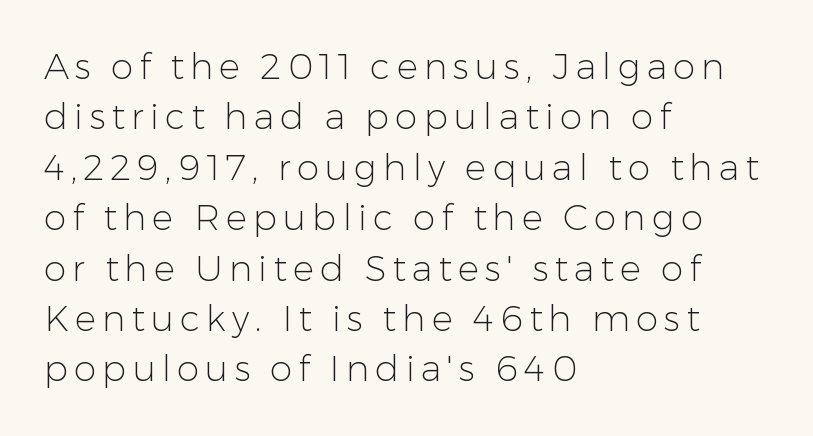
Where is the straight margin? On the left. Reading down the column, the eye jumps a familiar distance to each next line. The letters carry no serifs — their stems end cleanly without finishing strokes. The font is comparable to plain body text, perhaps lighter.
